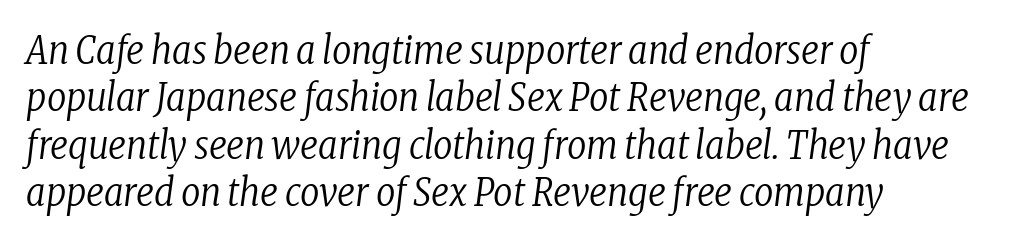
The image shows 38 px regular-weight, condensed serif type, italic (leaning right); set left-aligned, normal line spacing (1.25x), normal letter spacing, not underlined; low stroke contrast and a medium x-height.
